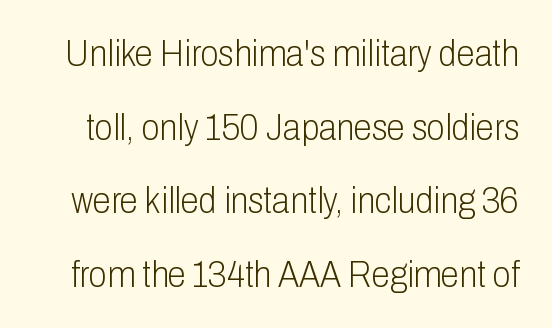
The image shows 37 px light, condensed sans-serif type, upright; set loose line spacing (1.99x), normal letter spacing, not underlined; low stroke contrast and a medium x-height.
